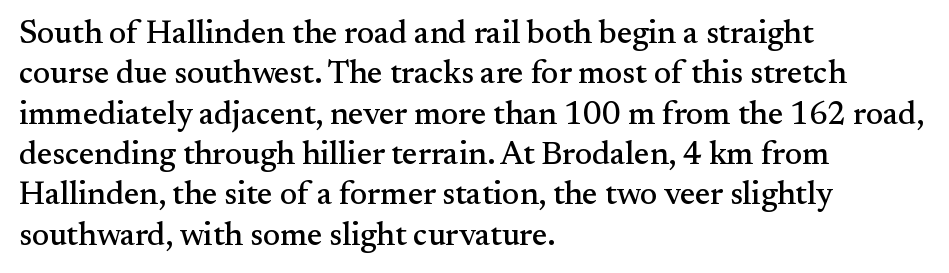
{"serif": "yes", "italic": "no", "width": "normal", "stroke_contrast": "medium", "x_height": "small", "monospaced": "no", "underline": "no", "align": "left", "line_spacing": "normal", "line_spacing_ratio": 1.26, "letter_spacing": "normal", "letter_spacing_em": 0.0, "glyph_px": 32}
